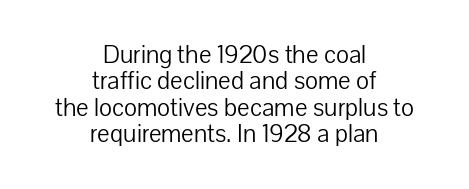
Q: Is the text bold? A: No.
Q: Is the text italic (slanted)? A: No, it is upright.
Q: Is the text underlined? A: No.
Q: How is the paragraph aligned? A: Centered.
Q: Is the spacing between letters normal or unusually wide? A: Normal.
Q: Is the spacing between lines tight, normal or loose? A: Tight.
